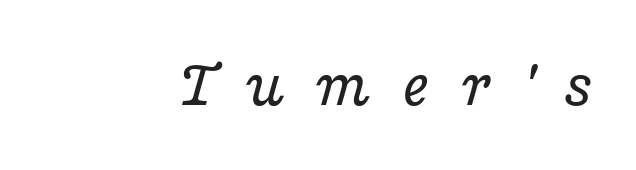
The words here are not underlined. The typeface chosen for these lines features serifs. A typesetter would call this proportional, since set widths differ per character. Designer's note — italics engaged. Each stroke keeps to a modest, everyday thickness or less.
